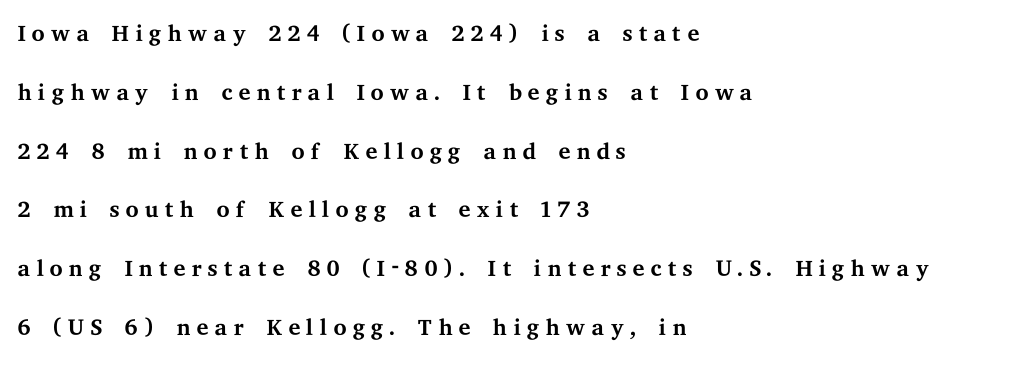
{"serif": "yes", "italic": "no", "bold": "no", "weight": "regular", "width": "wide", "stroke_contrast": "medium", "x_height": "medium", "monospaced": "no", "underline": "no", "align": "left", "line_spacing_ratio": 1.73, "glyph_px": 34}
